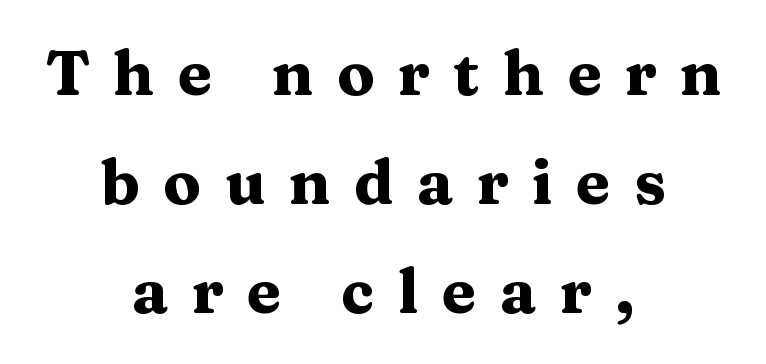
The image shows 62 px heavy, wide serif type, upright; set centered, line spacing 1.76x, unusually wide letter spacing (+0.38 em), not underlined; medium stroke contrast and a medium x-height.
